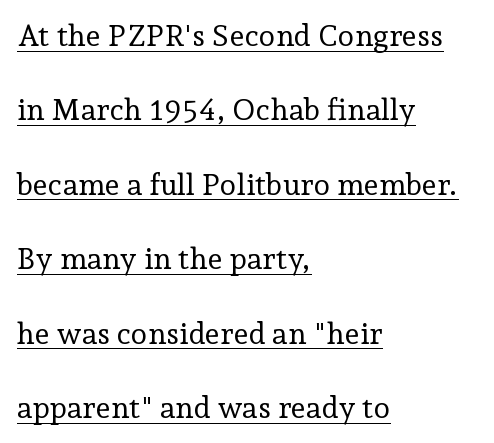
Q: Is the text bold? A: No.
Q: Is the text italic (slanted)? A: No, it is upright.
Q: Is the typeface a serif or a sans-serif typeface? A: Serif.
Q: Is the text underlined? A: Yes.
Q: How is the paragraph aligned? A: Left-aligned.
Q: Is the spacing between letters normal or unusually wide? A: Normal.
Q: Is the spacing between lines tight, normal or loose? A: Loose.
Q: Width (condensed, normal, or wide)? A: Normal.
Q: Stroke contrast? A: Low.
Q: x-height? A: Medium.
Q: Monospaced? A: No.
